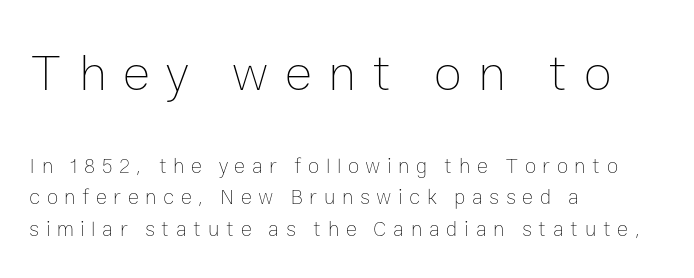
{"italic": "no", "bold": "no", "weight": "thin", "width": "normal", "stroke_contrast": "low", "x_height": "medium", "monospaced": "no", "underline": "no", "align": "left", "line_spacing": "normal", "line_spacing_ratio": 1.49, "letter_spacing": "wide", "letter_spacing_em": 0.31, "larger_block": "first", "size_ratio": 2.48, "glyph_px": 52}
